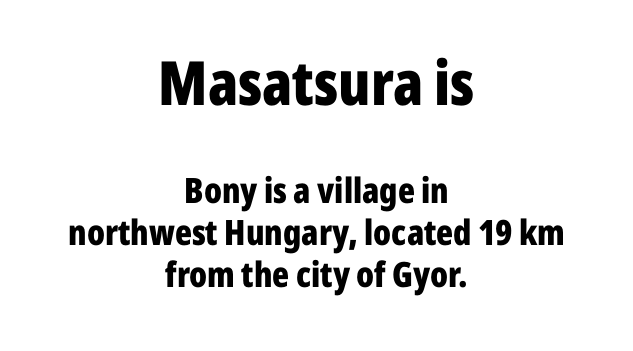
Q: Is the text bold? A: Yes.
Q: Is the text italic (slanted)? A: No, it is upright.
Q: Is the typeface a serif or a sans-serif typeface? A: Sans-serif.
Q: Is the text underlined? A: No.
Q: How is the paragraph aligned? A: Centered.
Q: Is the spacing between letters normal or unusually wide? A: Normal.
Q: Which block of text is set in a larger size, the first (top) or the second (bottom)? A: The first (top) one.
Q: Width (condensed, normal, or wide)? A: Condensed.
Q: Stroke contrast? A: Low.
Q: x-height? A: Medium.
Q: Monospaced? A: No.
